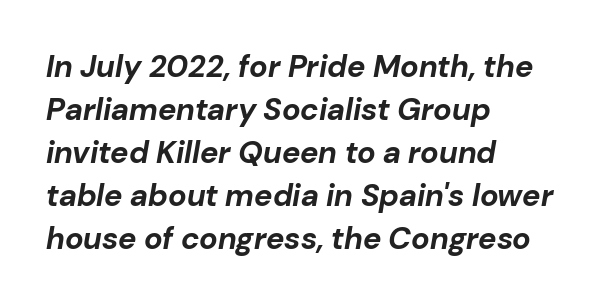
The lines are quadded left. Inter-character spacing is left at the font's built-in metrics. A full-strength bold gives these letters their thick strokes. The space beneath each line is pristine and unruled. Varying glyph widths throughout — classic text-font behaviour.
